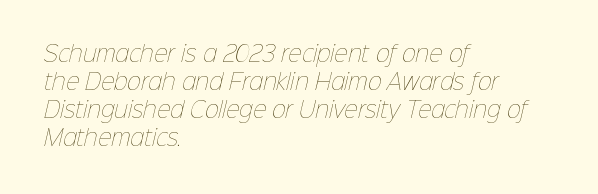
Letter spacing: default. Only glyphs here, with clear space below each row. The compositor pushed each line to the left boundary. The face looks like a standard text weight, possibly lighter. The rendering uses a moderate line-height, typical for paragraphs.
